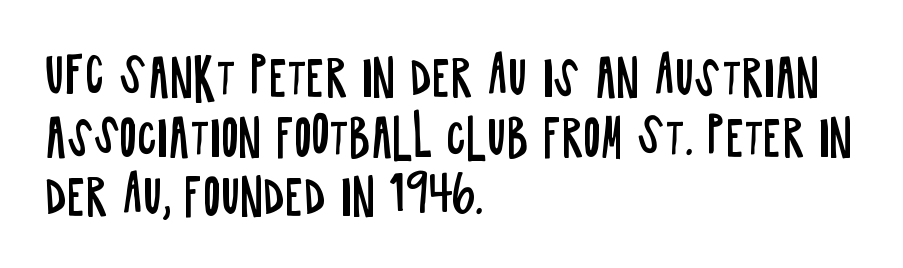
The image shows 48 px regular-weight, condensed sans-serif type, upright; set left-aligned, line spacing 1.24x, normal letter spacing, not underlined; low stroke contrast and a large x-height.
